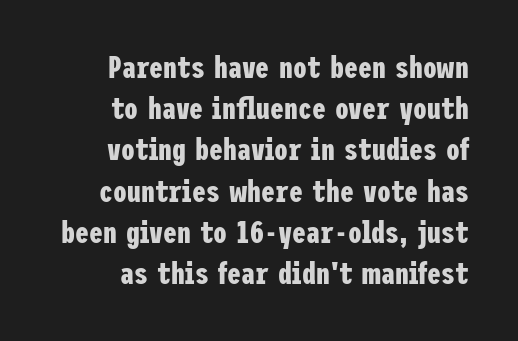
Q: Is the text bold? A: Yes.
Q: Is the text italic (slanted)? A: No, it is upright.
Q: Is the typeface a serif or a sans-serif typeface? A: Sans-serif.
Q: Is the text underlined? A: No.
Q: Is the spacing between letters normal or unusually wide? A: Normal.
Q: Is the spacing between lines tight, normal or loose? A: Normal.
Q: Width (condensed, normal, or wide)? A: Condensed.
Q: Stroke contrast? A: Low.
Q: x-height? A: Medium.
